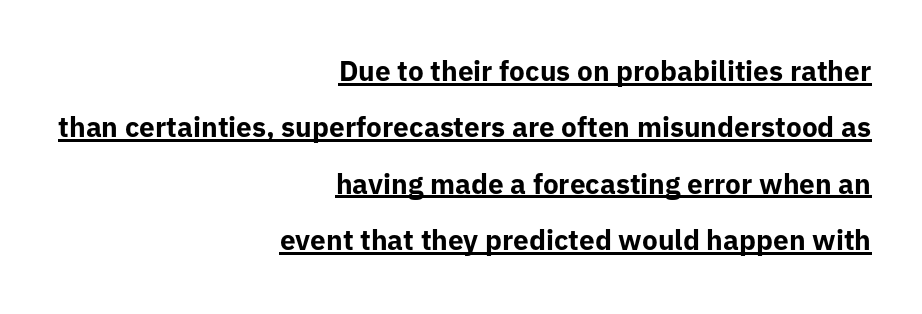
{"serif": "no", "italic": "no", "bold": "yes", "weight": "bold", "width": "normal", "stroke_contrast": "low", "x_height": "medium", "monospaced": "no", "underline": "yes", "align": "right", "line_spacing": "loose", "line_spacing_ratio": 2.01, "letter_spacing": "normal", "letter_spacing_em": 0.0, "glyph_px": 28}
